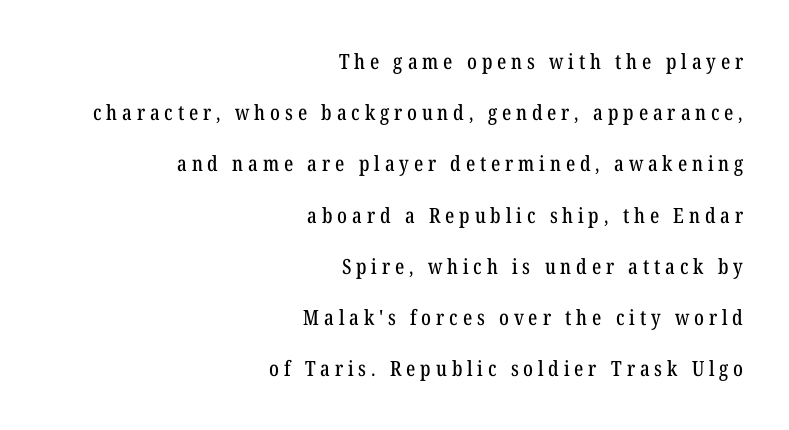
Q: Is the text italic (slanted)? A: No, it is upright.
Q: Is the text underlined? A: No.
Q: How is the paragraph aligned? A: Right-aligned.
Q: Is the spacing between letters normal or unusually wide? A: Unusually wide.
Q: Is the spacing between lines tight, normal or loose? A: Loose.
